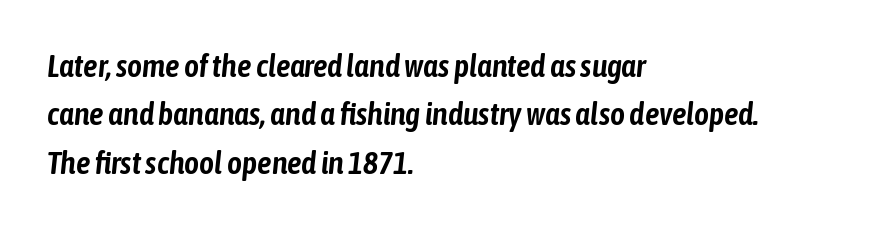
The lines in this sample share a left origin and differ only in where they stop. This rendering leaves character spacing at its baseline value. The font's italic variant was chosen for this text. The string is rendered with underlining switched off. The rendering uses natural spacing where letterforms have individual widths. Notice how descenders clear the ascenders below comfortably — that's standard leading.
